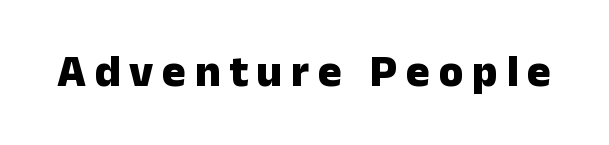
{"serif": "no", "italic": "no", "bold": "yes", "weight": "heavy", "width": "normal", "stroke_contrast": "low", "x_height": "medium", "monospaced": "no", "underline": "no", "glyph_px": 45}
